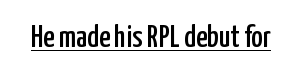
{"serif": "no", "italic": "no", "width": "condensed", "stroke_contrast": "low", "x_height": "medium", "monospaced": "no", "underline": "yes", "letter_spacing": "normal", "letter_spacing_em": 0.0, "glyph_px": 31}
